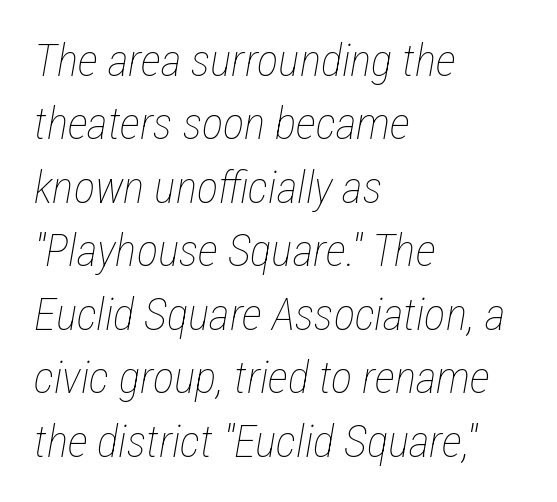
Q: Is the text bold? A: No.
Q: Is the text italic (slanted)? A: Yes, it leans right by about 12 degrees.
Q: Is the text underlined? A: No.
Q: How is the paragraph aligned? A: Left-aligned.
Q: Is the spacing between letters normal or unusually wide? A: Normal.
Q: Is the spacing between lines tight, normal or loose? A: Normal.
Q: Width (condensed, normal, or wide)? A: Condensed.
Q: Stroke contrast? A: Low.
Q: x-height? A: Medium.
Q: Monospaced? A: No.
